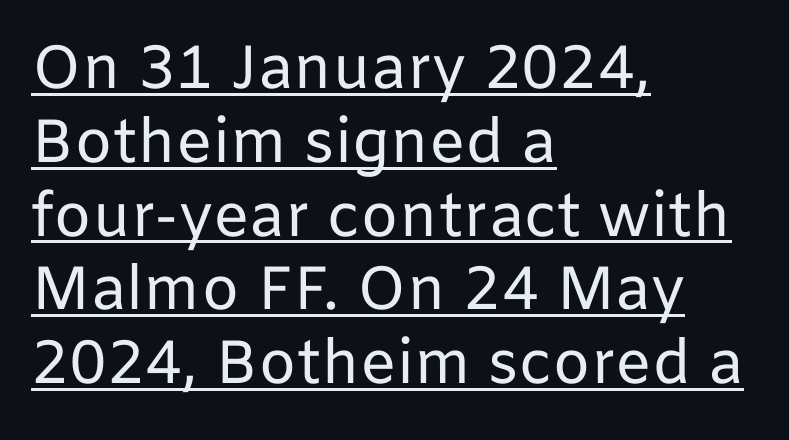
{"serif": "no", "italic": "no", "bold": "no", "weight": "regular", "width": "normal", "stroke_contrast": "low", "x_height": "medium", "monospaced": "no", "underline": "yes", "align": "left", "line_spacing_ratio": 1.21, "letter_spacing": "normal", "letter_spacing_em": 0.0, "glyph_px": 61}
